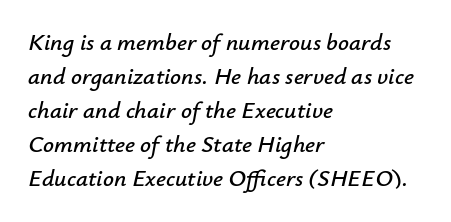
{"italic": "yes", "lean": "right", "slant_degrees": 12, "underline": "no", "align": "left", "line_spacing": "normal", "line_spacing_ratio": 1.42, "letter_spacing": "normal", "letter_spacing_em": 0.0, "glyph_px": 24}
